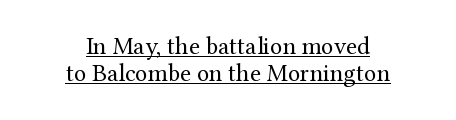
The image shows 25 px text type, upright; set centered, tight line spacing (1.09x), normal letter spacing, underlined.
